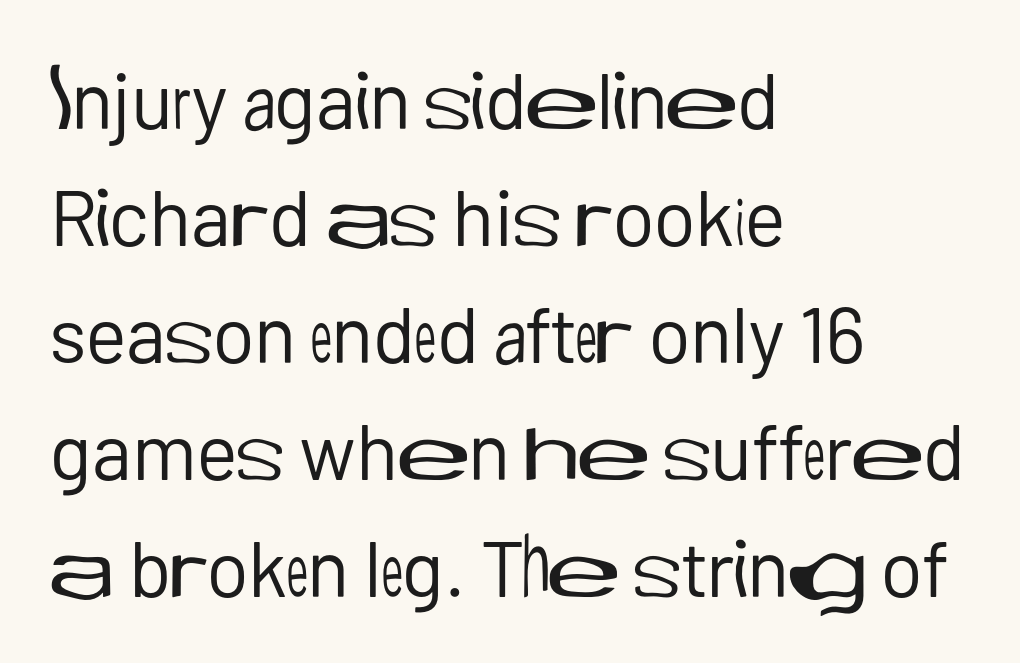
The image shows 79 px regular-weight sans-serif type, upright; set left-aligned, normal line spacing (1.48x), normal letter spacing, not underlined; low stroke contrast and a medium x-height.
